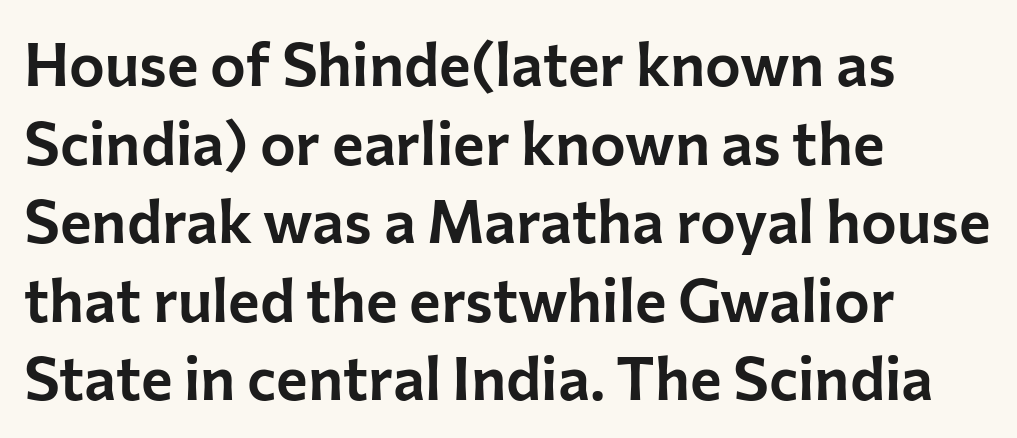
The lines in this sample share a left origin and differ only in where they stop. The font family rendered here belongs to the sans-serif group. The lettering holds an erect, upright posture throughout. Line spacing here is normal.
